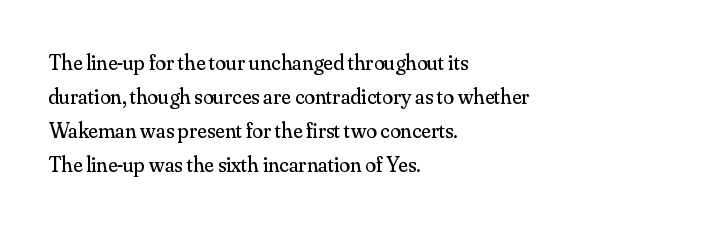
Caption: multi-line text, flush left, ragged right. Rendered with straight, roman letterforms. Beneath every word, the page is bare. Weight: not bold — regular or lighter. Nobody touched the tracking dial on this one. Vertically, the passage feels balanced, rows spaced as you'd expect.
